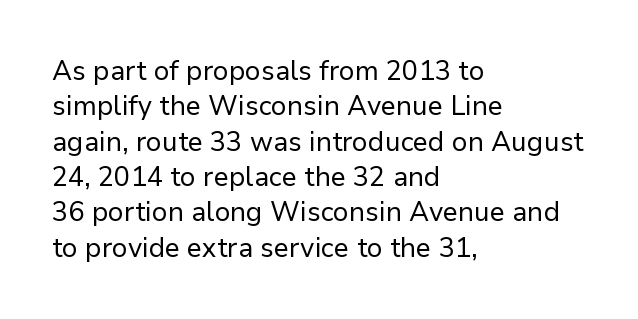
Q: Is the text bold? A: No.
Q: Is the text italic (slanted)? A: No, it is upright.
Q: Is the text underlined? A: No.
Q: How is the paragraph aligned? A: Left-aligned.
Q: Is the spacing between letters normal or unusually wide? A: Normal.
Q: Is the spacing between lines tight, normal or loose? A: Normal.
